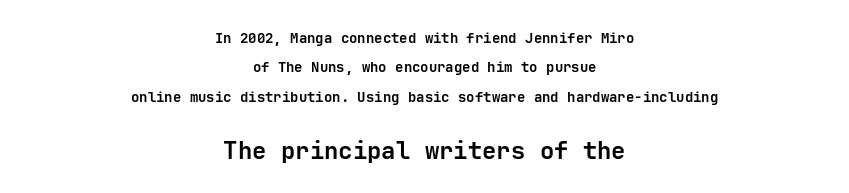
The image shows 24 px bold type, upright; set centered, loose line spacing (2.09x), normal letter spacing, not underlined; the second (bottom) block is 1.71x larger.
